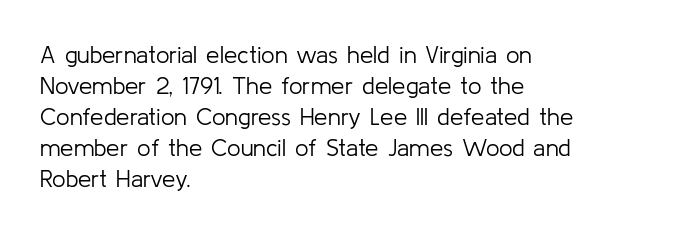
The image shows 24 px text type, upright; set left-aligned, normal line spacing (1.29x), normal letter spacing, not underlined.
